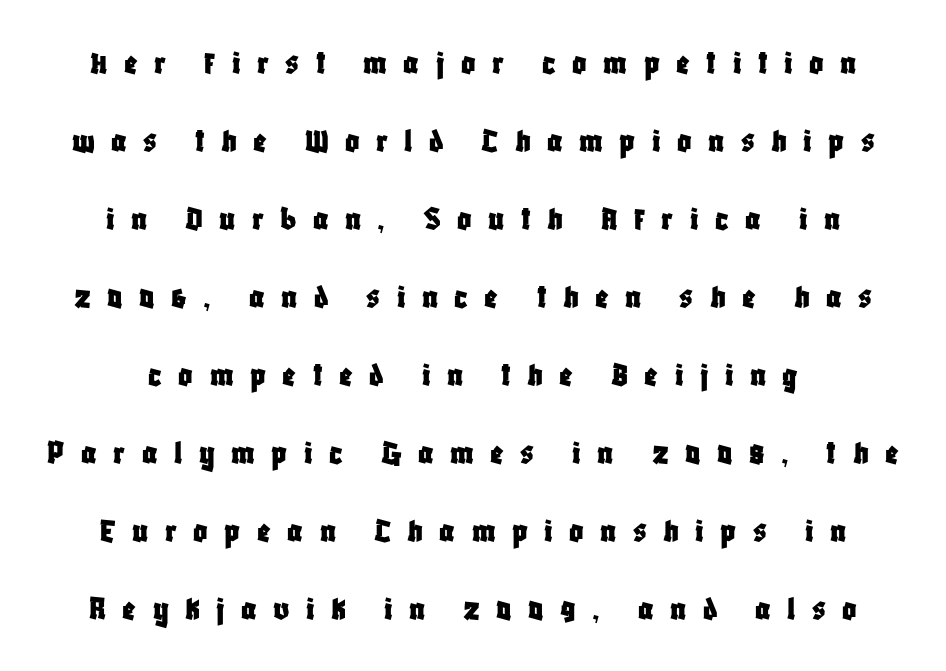
Leading is clearly above the norm, producing a sparse column. The type sits square on the baseline with zero lean. The type family on display is of the sans-serif kind. This rendering widens character spacing well past its baseline value. The space beneath each line is pristine and unruled.
